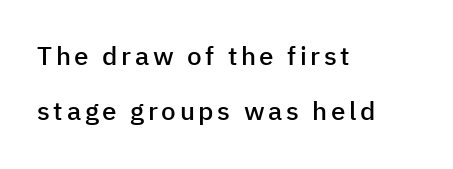
When letters stand straight like this, we call the style roman or upright. Anything drawn beneath the words? Only blank space. Reading down the block, your eye returns to a fixed left position each line. How heavy is the stroke? Medium-heavy — a semibold, shy of bold.
